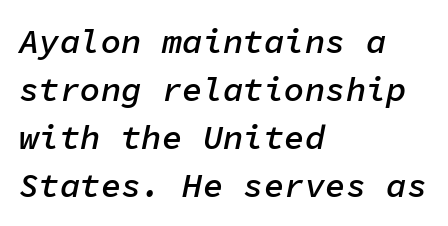
{"italic": "yes", "lean": "right", "slant_degrees": 11, "bold": "semi", "weight": "semibold", "width": "normal", "stroke_contrast": "low", "x_height": "medium", "monospaced": "yes", "underline": "no", "align": "left", "line_spacing": "normal", "line_spacing_ratio": 1.41, "letter_spacing": "normal", "letter_spacing_em": 0.0, "glyph_px": 34}
